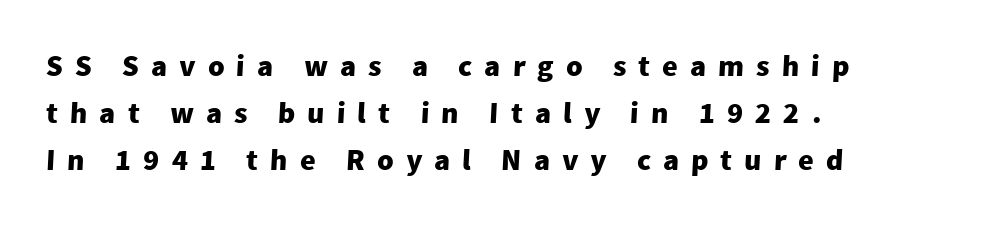
Q: Is the text bold? A: Yes.
Q: Is the typeface a serif or a sans-serif typeface? A: Sans-serif.
Q: Is the text underlined? A: No.
Q: How is the paragraph aligned? A: Left-aligned.
Q: Is the spacing between letters normal or unusually wide? A: Unusually wide.
Q: Is the spacing between lines tight, normal or loose? A: Normal.
Q: Width (condensed, normal, or wide)? A: Normal.
Q: Stroke contrast? A: Low.
Q: x-height? A: Medium.
Q: Monospaced? A: No.
